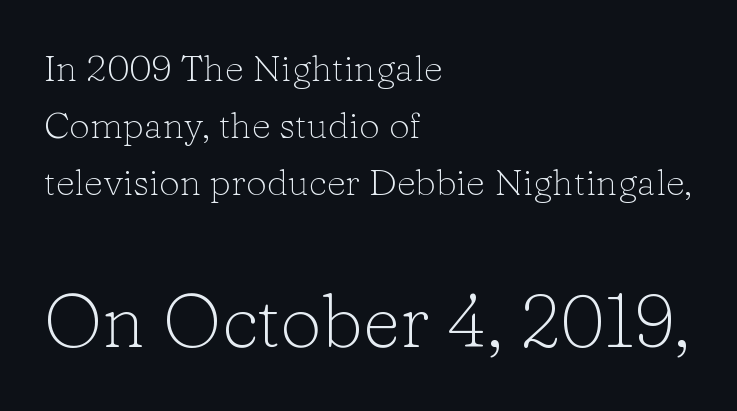
Q: Is the text bold? A: No.
Q: Is the text italic (slanted)? A: No, it is upright.
Q: Is the typeface a serif or a sans-serif typeface? A: Serif.
Q: Is the text underlined? A: No.
Q: How is the paragraph aligned? A: Left-aligned.
Q: Is the spacing between letters normal or unusually wide? A: Normal.
Q: Is the spacing between lines tight, normal or loose? A: Normal.
Q: Which block of text is set in a larger size, the first (top) or the second (bottom)? A: The second (bottom) one.
Q: Width (condensed, normal, or wide)? A: Normal.
Q: Stroke contrast? A: Low.
Q: x-height? A: Medium.
Q: Monospaced? A: No.
